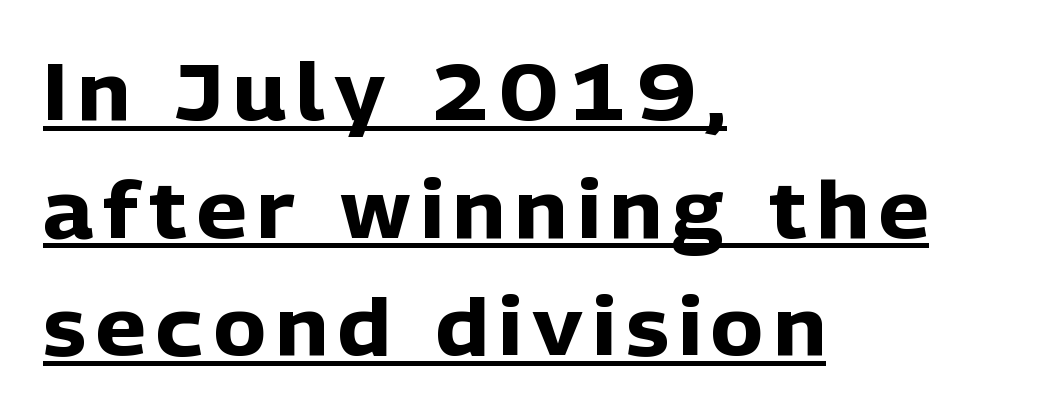
Q: Is the text bold? A: Yes.
Q: Is the text italic (slanted)? A: No, it is upright.
Q: Is the typeface a serif or a sans-serif typeface? A: Sans-serif.
Q: Is the text underlined? A: Yes.
Q: How is the paragraph aligned? A: Left-aligned.
Q: Is the spacing between lines tight, normal or loose? A: Normal.
Q: Width (condensed, normal, or wide)? A: Normal.
Q: Stroke contrast? A: Low.
Q: x-height? A: Medium.
Q: Monospaced? A: No.
